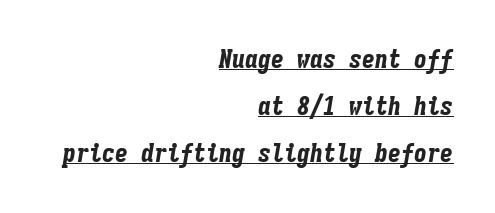
{"italic": "yes", "lean": "right", "slant_degrees": 9, "bold": "yes", "underline": "yes", "align": "right", "line_spacing_ratio": 1.81, "letter_spacing": "normal", "letter_spacing_em": 0.0, "glyph_px": 26}
